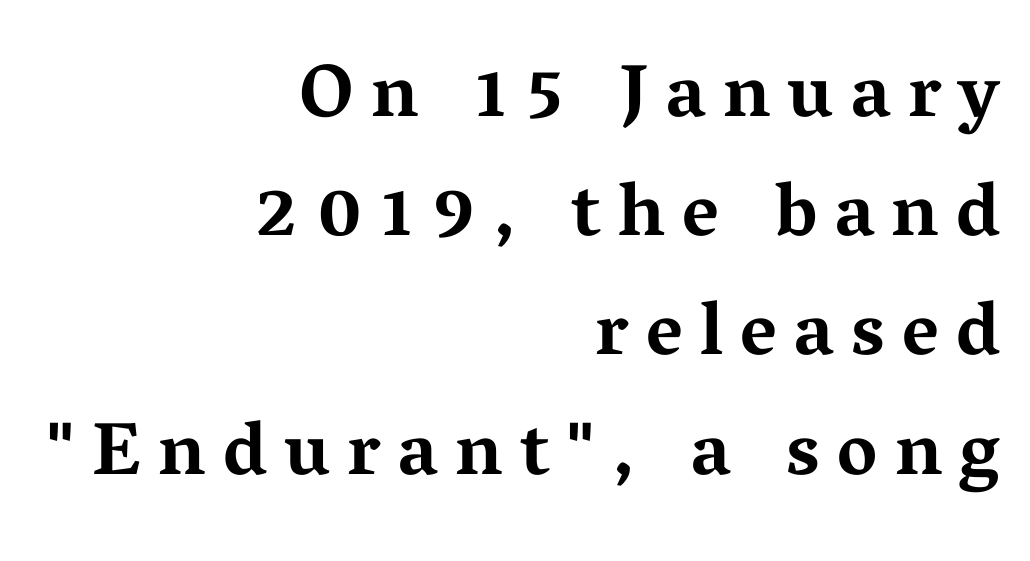
{"serif": "yes", "italic": "no", "bold": "yes", "weight": "bold", "width": "wide", "stroke_contrast": "medium", "x_height": "medium", "monospaced": "no", "underline": "no", "align": "right", "line_spacing": "normal", "line_spacing_ratio": 1.59, "letter_spacing": "wide", "letter_spacing_em": 0.23, "glyph_px": 75}
